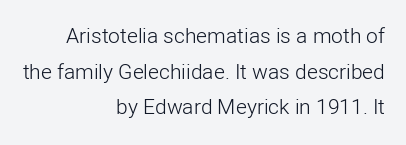
The image shows 21 px text type, upright; set right-aligned, normal line spacing (1.7x), normal letter spacing, not underlined.
